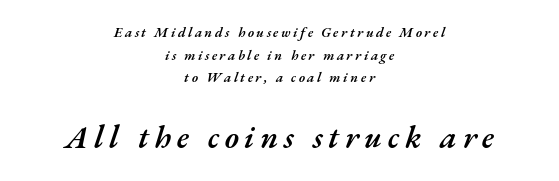
The specimen omits any rule beneath the text block's lines. Spacing verdict: proportional, widths tailored to each character. Horizontal bands of white between lines are of average thickness. The text carries the slant typical of an italic or oblique font.
